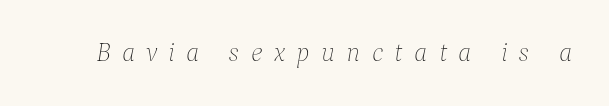
{"italic": "yes", "lean": "right", "slant_degrees": 9, "bold": "no", "underline": "no", "letter_spacing": "wide", "letter_spacing_em": 0.42, "glyph_px": 27}
